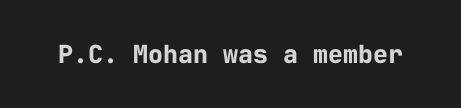
Underlining? Definitely not there. Strong, thick strokes mark this as bold type. This sample uses an upright cut, with every glyph sitting square on the baseline. A typesetter would call this zero additional tracking.
